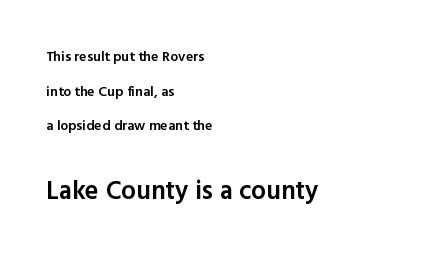
The image shows 26 px text type, upright; set left-aligned, loose line spacing (2.47x), normal letter spacing, not underlined; the second (bottom) block is 1.86x larger.
